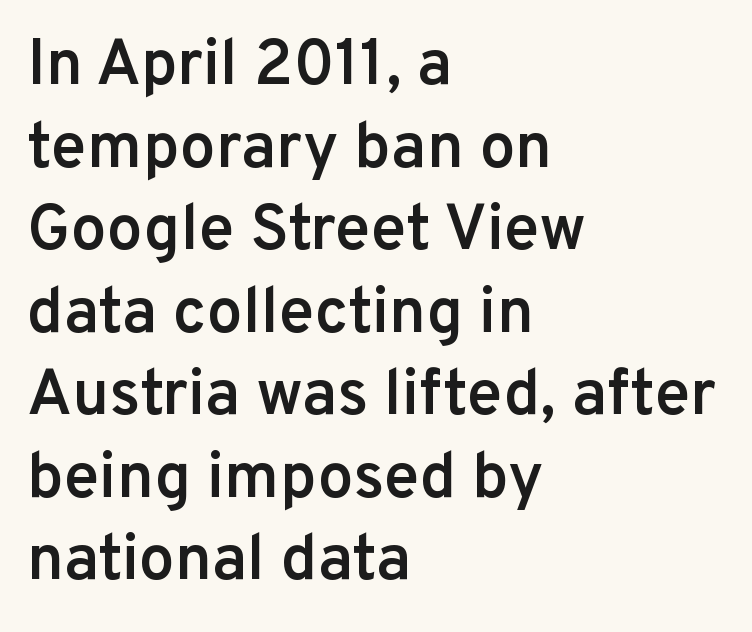
{"serif": "no", "italic": "no", "bold": "semi", "weight": "semibold", "width": "normal", "stroke_contrast": "low", "x_height": "medium", "monospaced": "no", "underline": "no", "align": "left", "line_spacing": "normal", "line_spacing_ratio": 1.29, "letter_spacing": "normal", "letter_spacing_em": 0.0, "glyph_px": 64}
